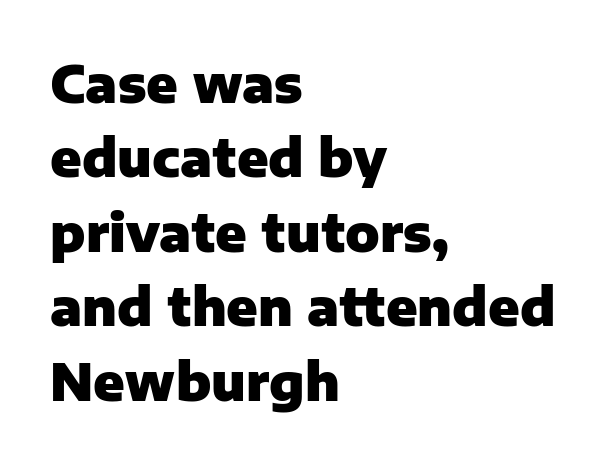
Does the copy run flush right? No — it runs flush left. One glance says typical: line gaps are just what's usual. Note the varied advance widths — an 'i' is clearly narrower than an 'm'. The font family rendered here belongs to the sans-serif group. In terms of letterspacing, this is plain default setting.
